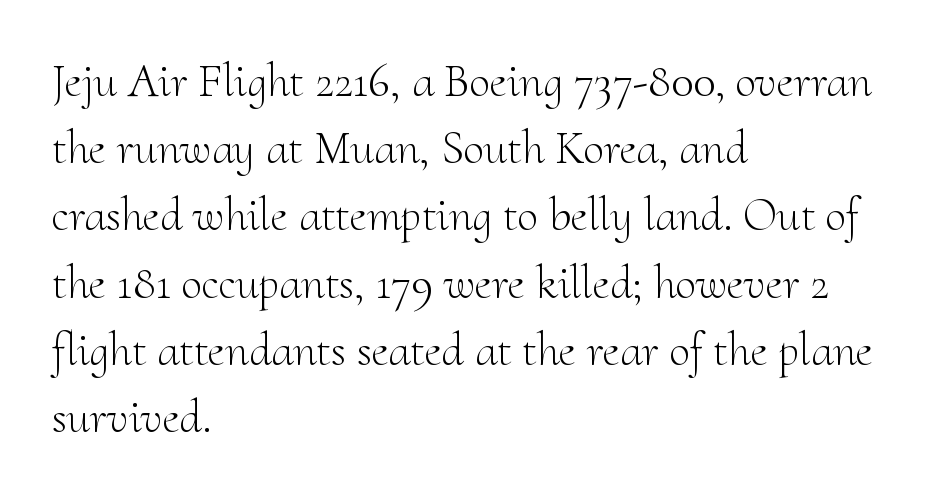
Q: Is the text bold? A: No.
Q: Is the text italic (slanted)? A: No, it is upright.
Q: Is the typeface a serif or a sans-serif typeface? A: Serif.
Q: Is the text underlined? A: No.
Q: How is the paragraph aligned? A: Left-aligned.
Q: Is the spacing between letters normal or unusually wide? A: Normal.
Q: Is the spacing between lines tight, normal or loose? A: Normal.
Q: Width (condensed, normal, or wide)? A: Normal.
Q: Stroke contrast? A: Medium.
Q: x-height? A: Small.
Q: Monospaced? A: No.
